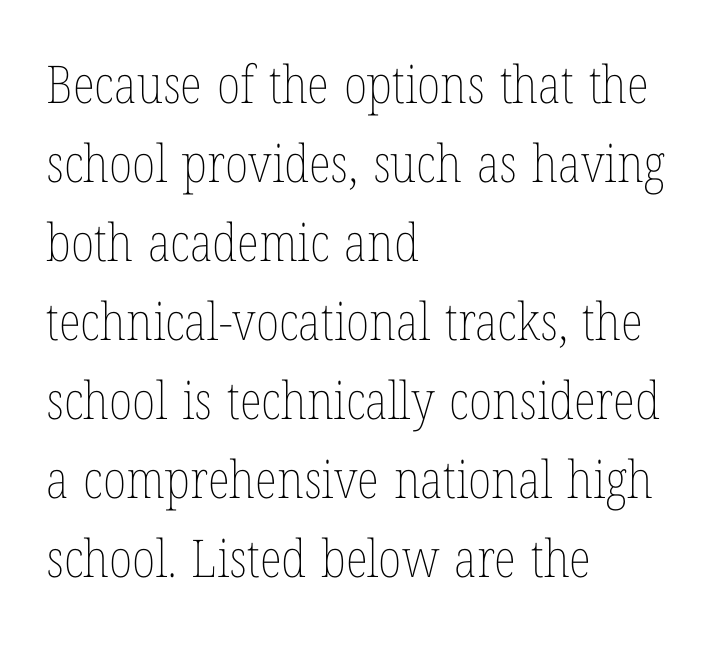
Q: Is the text bold? A: No.
Q: Is the text italic (slanted)? A: No, it is upright.
Q: Is the text underlined? A: No.
Q: How is the paragraph aligned? A: Left-aligned.
Q: Is the spacing between letters normal or unusually wide? A: Normal.
Q: Is the spacing between lines tight, normal or loose? A: Normal.
Q: Width (condensed, normal, or wide)? A: Condensed.
Q: Stroke contrast? A: Low.
Q: x-height? A: Medium.
Q: Monospaced? A: No.
